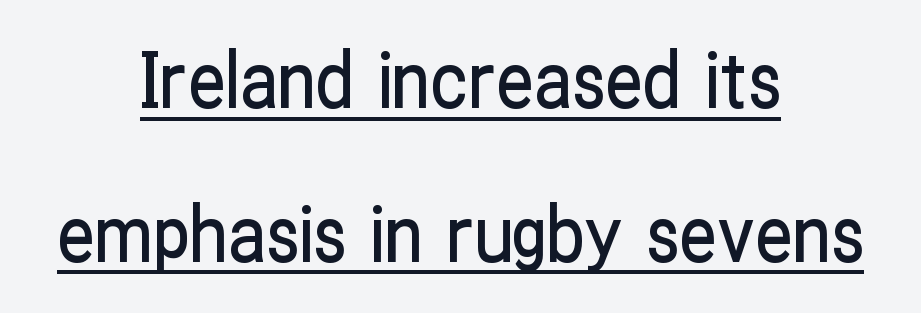
{"serif": "no", "italic": "no", "width": "condensed", "stroke_contrast": "low", "x_height": "medium", "monospaced": "no", "underline": "yes", "align": "center", "line_spacing": "loose", "line_spacing_ratio": 2.02, "letter_spacing": "normal", "letter_spacing_em": 0.0, "glyph_px": 76}
